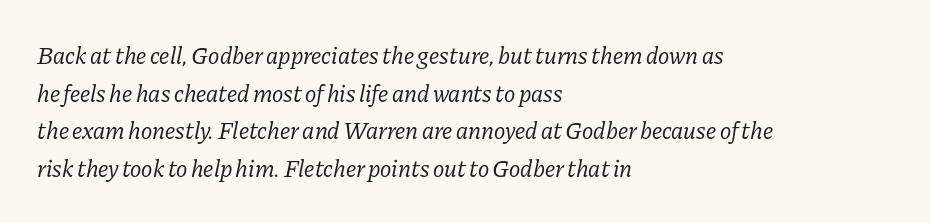
It's the slanting kind of type. The gap between lines stays unmarked. How are the letters spaced? Ordinarily, with no added tracking. No letter is thick-stroked: the sample isn't bold. The lines sit at an ordinary, default distance from one another. The passage is arranged the way most books set body copy — flush left.
